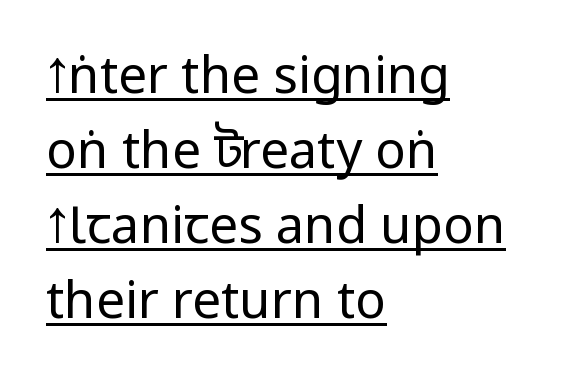
The ragged edge is on the right, which tells us the setting is flush left. The string is rendered with underlining switched on. The gaps between neighbouring characters are ordinary and unremarkable. Letterform terminals end flat and unadorned throughout the passage. Tall strokes in this sample are plumb rather than angled. Vertical spacing — default.
